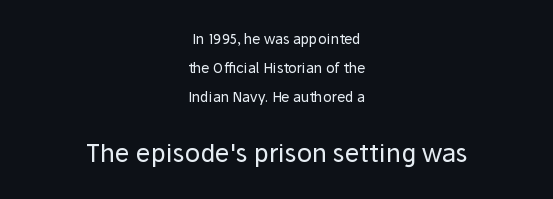
Q: Is the text bold? A: No.
Q: Is the text italic (slanted)? A: No, it is upright.
Q: Is the text underlined? A: No.
Q: How is the paragraph aligned? A: Centered.
Q: Is the spacing between letters normal or unusually wide? A: Normal.
Q: Is the spacing between lines tight, normal or loose? A: Loose.
Q: Which block of text is set in a larger size, the first (top) or the second (bottom)? A: The second (bottom) one.
